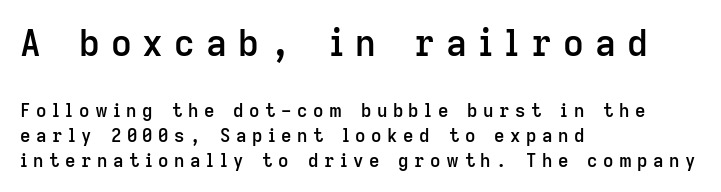
Q: Is the text bold? A: Semi-bold.
Q: Is the text italic (slanted)? A: No, it is upright.
Q: Is the typeface a serif or a sans-serif typeface? A: Sans-serif.
Q: Is the text underlined? A: No.
Q: How is the paragraph aligned? A: Left-aligned.
Q: Is the spacing between letters normal or unusually wide? A: Unusually wide.
Q: Is the spacing between lines tight, normal or loose? A: Normal.
Q: Which block of text is set in a larger size, the first (top) or the second (bottom)? A: The first (top) one.
Q: Width (condensed, normal, or wide)? A: Normal.
Q: Stroke contrast? A: Low.
Q: x-height? A: Medium.
Q: Monospaced? A: No.
